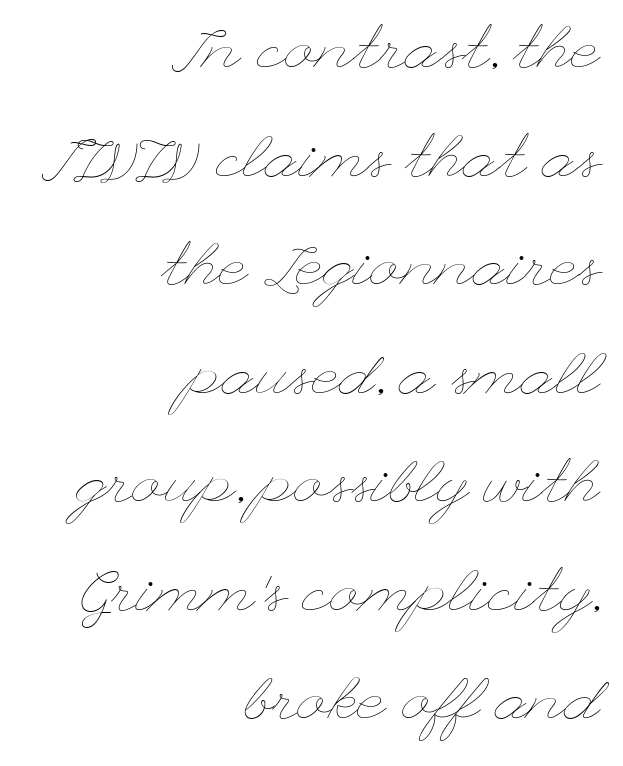
This sample uses plain, unmodified letter spacing. Stem width sits at or under what a default text font uses. A student would call this right alignment; a typographer would say flush right, rag left. Just letters on the line, the space beneath them empty.
